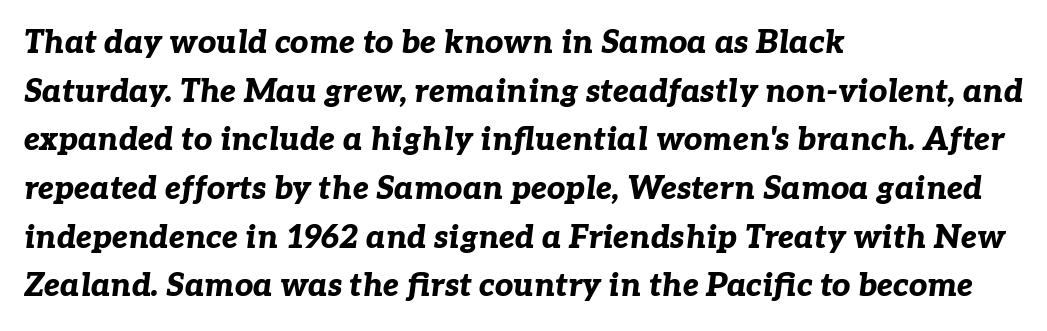
In terms of posture, this sample is oblique. Looks like regular typesetting: each glyph gets only the width it needs. Thick stems and heavy bowls — unmistakably bold. The rendering keeps characters at their native spacing. The rendering uses a moderate line-height, typical for paragraphs.
